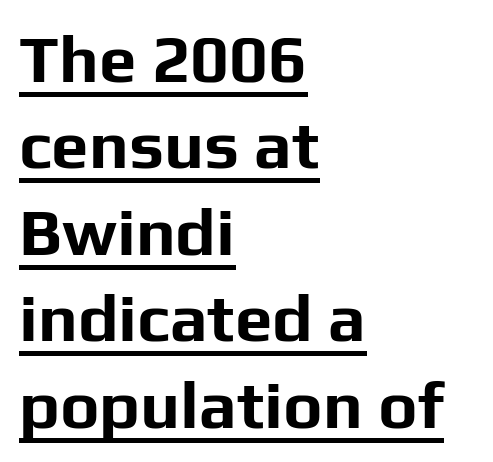
Weight: bold. The designer went with a sans here, leaving each stem footless. Vertically, the passage feels balanced, rows spaced as you'd expect. Compared with a centered layout, this one pins lines to the left instead. These lines are rendered in a variable-pitch font.
